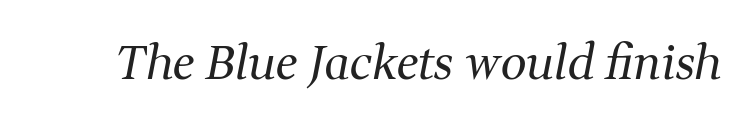
{"serif": "yes", "italic": "yes", "lean": "right", "slant_degrees": 11, "bold": "no", "weight": "regular", "width": "normal", "stroke_contrast": "medium", "x_height": "medium", "monospaced": "no", "underline": "no", "letter_spacing": "normal", "letter_spacing_em": 0.0, "glyph_px": 46}
